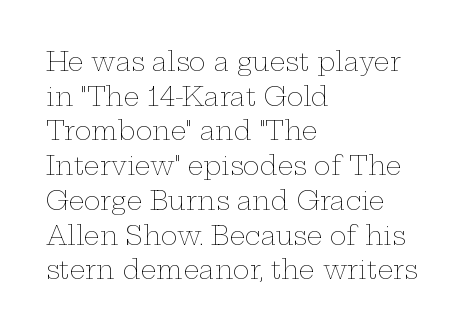
The letters stand straight up with perfectly vertical stems. The typesetter chose a ragged-right arrangement here. What's the leading like? Ordinary, nothing unusual. Nothing unusual about the tracking: characters are spaced as the font intends. Is the stroke heavy? The answer is a plain regular-or-lighter.
